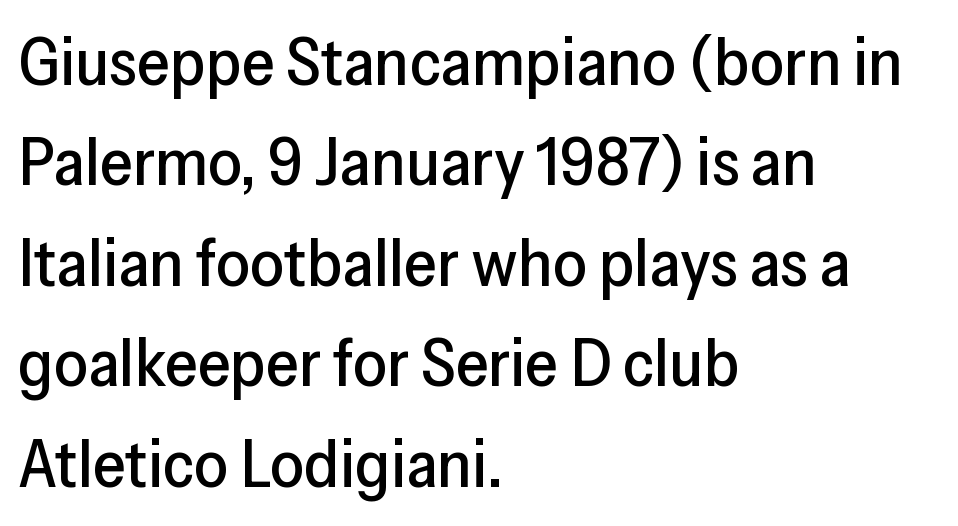
The image shows 67 px sans-serif type, upright; set left-aligned, normal line spacing (1.5x), normal letter spacing, not underlined; low stroke contrast and a medium x-height.
